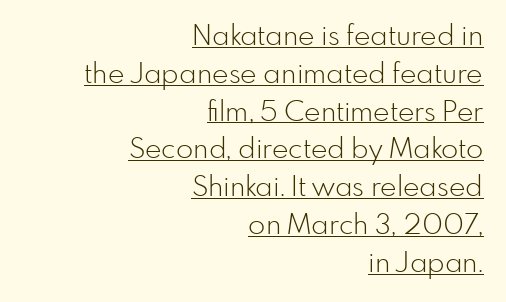
Q: Is the text bold? A: No.
Q: Is the text italic (slanted)? A: No, it is upright.
Q: Is the typeface a serif or a sans-serif typeface? A: Sans-serif.
Q: Is the text underlined? A: Yes.
Q: How is the paragraph aligned? A: Right-aligned.
Q: Is the spacing between letters normal or unusually wide? A: Normal.
Q: Is the spacing between lines tight, normal or loose? A: Normal.
Q: Width (condensed, normal, or wide)? A: Normal.
Q: Stroke contrast? A: Low.
Q: x-height? A: Small.
Q: Monospaced? A: No.
